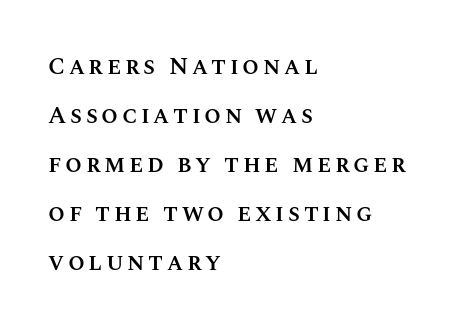
The image shows 24 px text type, upright; set left-aligned, loose line spacing (2.04x), not underlined.
